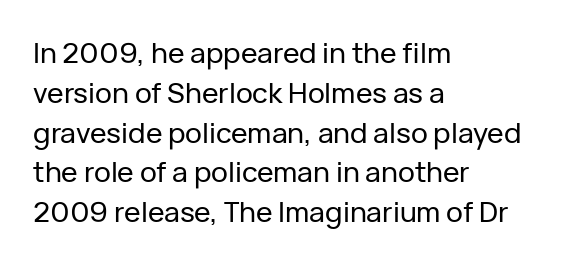
Q: Is the text italic (slanted)? A: No, it is upright.
Q: Is the typeface a serif or a sans-serif typeface? A: Sans-serif.
Q: Is the text underlined? A: No.
Q: How is the paragraph aligned? A: Left-aligned.
Q: Is the spacing between letters normal or unusually wide? A: Normal.
Q: Is the spacing between lines tight, normal or loose? A: Normal.
Q: Width (condensed, normal, or wide)? A: Normal.
Q: Stroke contrast? A: Low.
Q: x-height? A: Medium.
Q: Monospaced? A: No.
